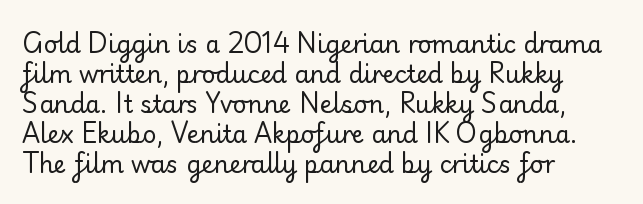
Q: Is the text bold? A: No.
Q: Is the text italic (slanted)? A: No, it is upright.
Q: Is the text underlined? A: No.
Q: How is the paragraph aligned? A: Left-aligned.
Q: Is the spacing between letters normal or unusually wide? A: Normal.
Q: Is the spacing between lines tight, normal or loose? A: Normal.
